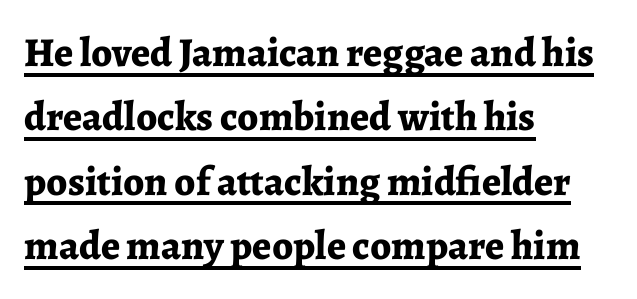
Each line of the rendering has a horizontal stroke beneath the glyphs. Notice how the stems are strictly vertical — no italics here. The rendering keeps characters at their native spacing. Look at the bottom of the vertical strokes: they flare into serifs here. The letters are bold, with thick, heavy strokes. Horizontal alignment here is leftward, the default for most running prose.
